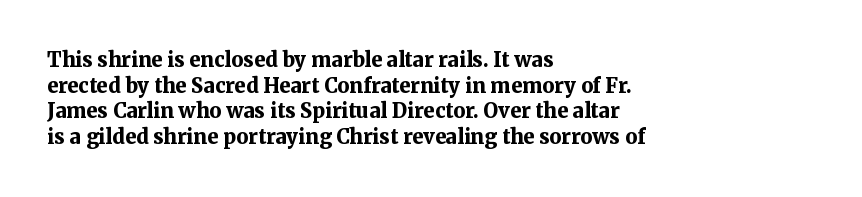
Q: Is the text bold? A: Yes.
Q: Is the text italic (slanted)? A: No, it is upright.
Q: Is the text underlined? A: No.
Q: How is the paragraph aligned? A: Left-aligned.
Q: Is the spacing between letters normal or unusually wide? A: Normal.
Q: Is the spacing between lines tight, normal or loose? A: Normal.
